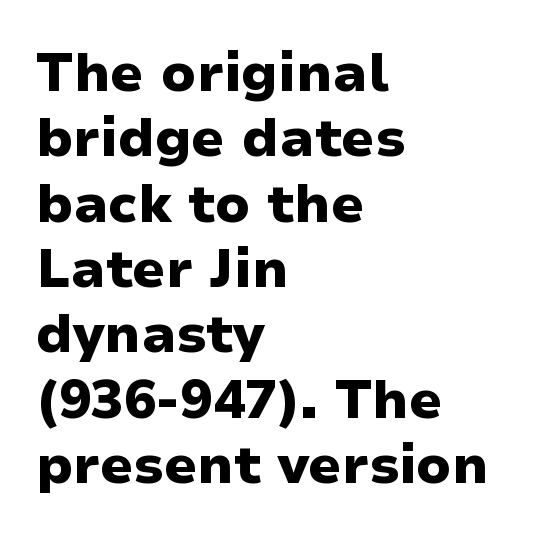
Q: Is the text bold? A: Yes.
Q: Is the text italic (slanted)? A: No, it is upright.
Q: Is the typeface a serif or a sans-serif typeface? A: Sans-serif.
Q: Is the text underlined? A: No.
Q: How is the paragraph aligned? A: Left-aligned.
Q: Is the spacing between letters normal or unusually wide? A: Normal.
Q: Width (condensed, normal, or wide)? A: Normal.
Q: Stroke contrast? A: Low.
Q: x-height? A: Medium.
Q: Monospaced? A: No.
